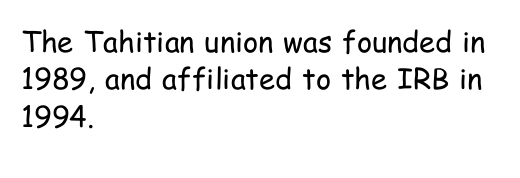
{"serif": "no", "italic": "no", "bold": "no", "weight": "regular", "width": "condensed", "stroke_contrast": "low", "x_height": "medium", "monospaced": "no", "underline": "no", "align": "left", "line_spacing": "normal", "line_spacing_ratio": 1.29, "letter_spacing": "normal", "letter_spacing_em": 0.0, "glyph_px": 29}
